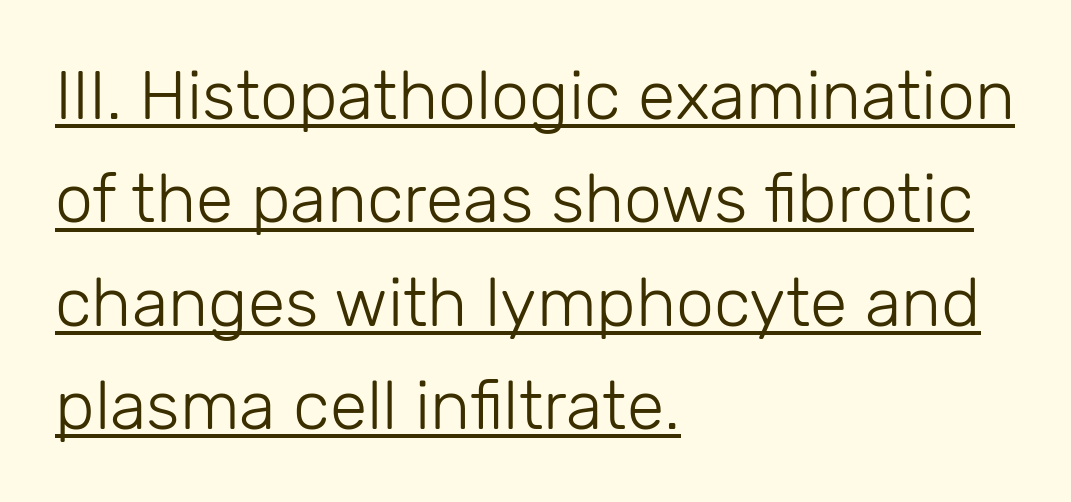
Q: Is the text bold? A: No.
Q: Is the text italic (slanted)? A: No, it is upright.
Q: Is the typeface a serif or a sans-serif typeface? A: Sans-serif.
Q: Is the text underlined? A: Yes.
Q: How is the paragraph aligned? A: Left-aligned.
Q: Is the spacing between letters normal or unusually wide? A: Normal.
Q: Is the spacing between lines tight, normal or loose? A: Normal.
Q: Width (condensed, normal, or wide)? A: Normal.
Q: Stroke contrast? A: Low.
Q: x-height? A: Medium.
Q: Monospaced? A: No.
